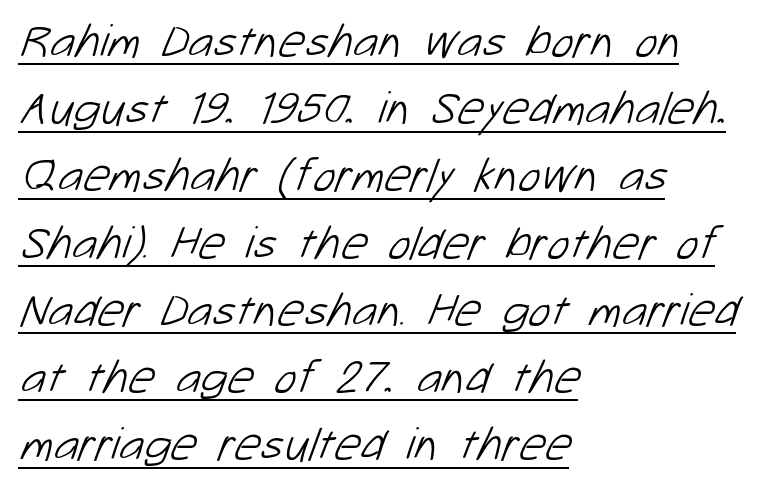
The image shows 47 px light sans-serif type; set left-aligned, normal line spacing (1.43x), normal letter spacing, underlined; low stroke contrast and a medium x-height.
